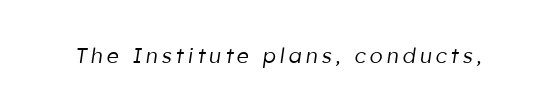
{"italic": "yes", "lean": "right", "slant_degrees": 8, "bold": "no", "underline": "no", "glyph_px": 21}
